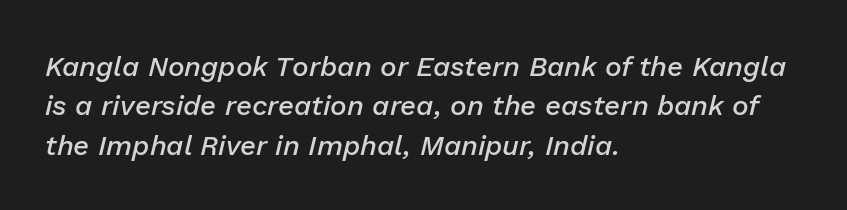
Think of a printed novel: that variable character pitch is what you see here. The face used here is rendered with its standard letterfit. A fair bit of extra ink — the face is semibold, not bold. Looking at the ascenders, they clearly lean. Leading: standard.
